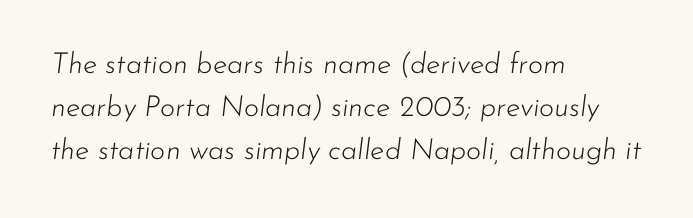
The image shows 29 px light type, italic (leaning right); set left-aligned, normal line spacing (1.48x), normal letter spacing, not underlined; low stroke contrast and a small x-height.
